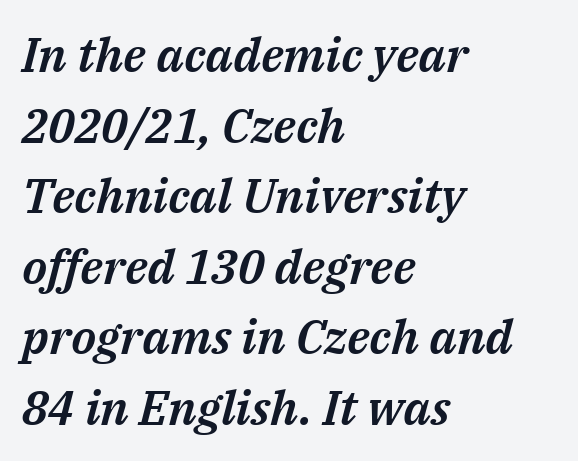
{"italic": "yes", "lean": "right", "slant_degrees": 14, "width": "normal", "stroke_contrast": "medium", "x_height": "medium", "monospaced": "no", "underline": "no", "align": "left", "line_spacing": "normal", "line_spacing_ratio": 1.47, "letter_spacing": "normal", "letter_spacing_em": 0.0, "glyph_px": 48}
